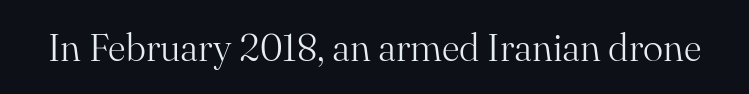
The image shows 38 px light serif type, upright; set normal letter spacing, not underlined; medium stroke contrast and a small x-height.
